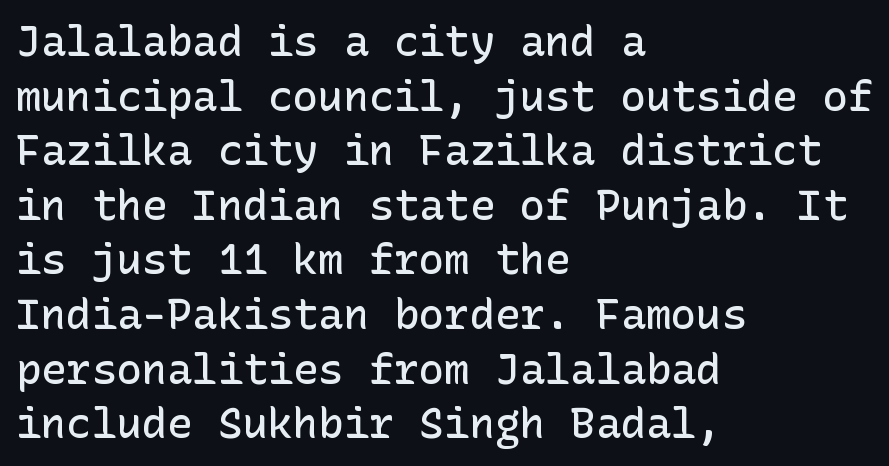
The image shows 42 px semibold sans-serif type, upright; set left-aligned, normal line spacing (1.3x), normal letter spacing, not underlined; low stroke contrast and a medium x-height.
